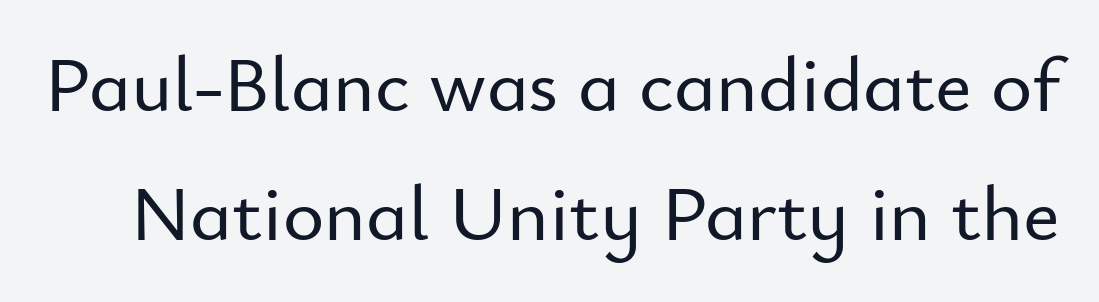
{"serif": "no", "italic": "no", "width": "normal", "stroke_contrast": "low", "x_height": "small", "monospaced": "no", "underline": "no", "line_spacing": "normal", "line_spacing_ratio": 1.63, "letter_spacing": "normal", "letter_spacing_em": 0.0, "glyph_px": 79}
